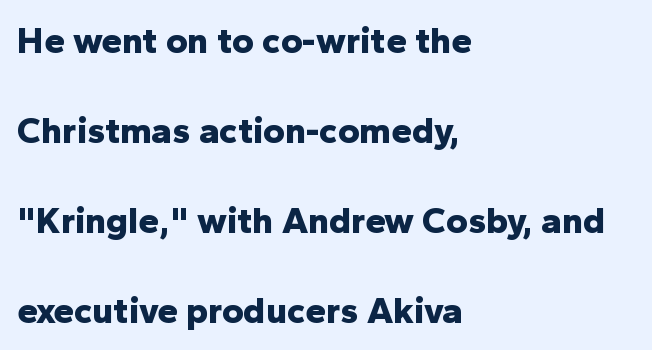
Look at the bottom of the vertical strokes: they stop flat, with no serifs. Letters rest on an invisible, unmarked baseline. Is the letter spacing exaggerated? No — it looks like the ordinary default. Is there any slant? The stems are plumb. Strokes here are thick enough to call this a true bold.
